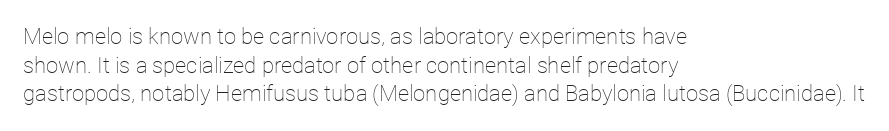
Check the space under the baseline: it is left empty. Characters follow at the spacing the type designer built in. These glyphs show unthickened strokes, regular width or finer. This is the regular roman posture of the typeface. A typesetter would call this leading conventional body-copy spacing. The compositor pushed each line to the left boundary.
